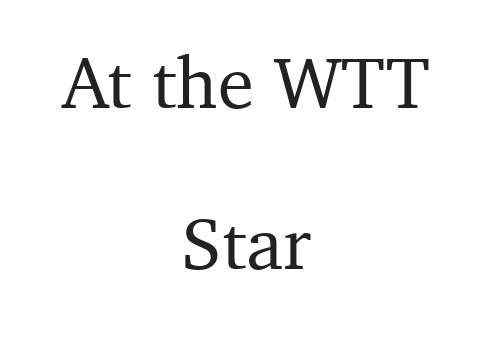
Q: Is the text italic (slanted)? A: No, it is upright.
Q: Is the typeface a serif or a sans-serif typeface? A: Serif.
Q: Is the text underlined? A: No.
Q: How is the paragraph aligned? A: Centered.
Q: Is the spacing between letters normal or unusually wide? A: Normal.
Q: Is the spacing between lines tight, normal or loose? A: Loose.
Q: Width (condensed, normal, or wide)? A: Normal.
Q: Stroke contrast? A: Medium.
Q: x-height? A: Medium.
Q: Monospaced? A: No.
